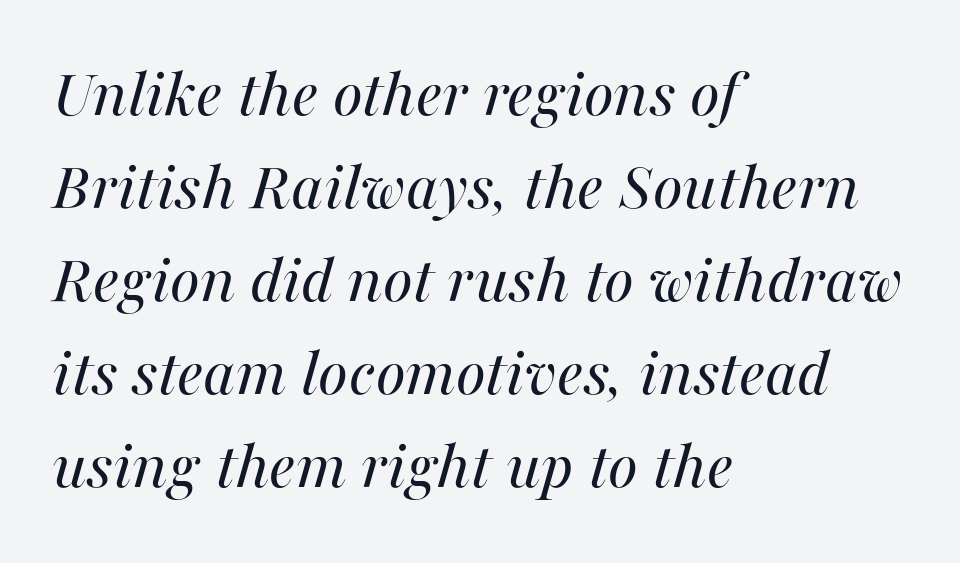
The image shows 71 px regular-weight type, italic (leaning right); set left-aligned, normal line spacing (1.31x), normal letter spacing, not underlined; medium stroke contrast and a medium x-height.
